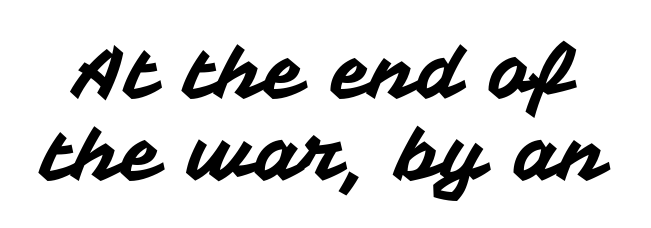
Caption: standard tracking, unaltered. Anything drawn beneath the words? Only blank space. The letters carry no serifs — their stems end cleanly without finishing strokes. Do the characters align in a grid? No, the font is proportional. Successive baselines arrive quickly, one right under another.
